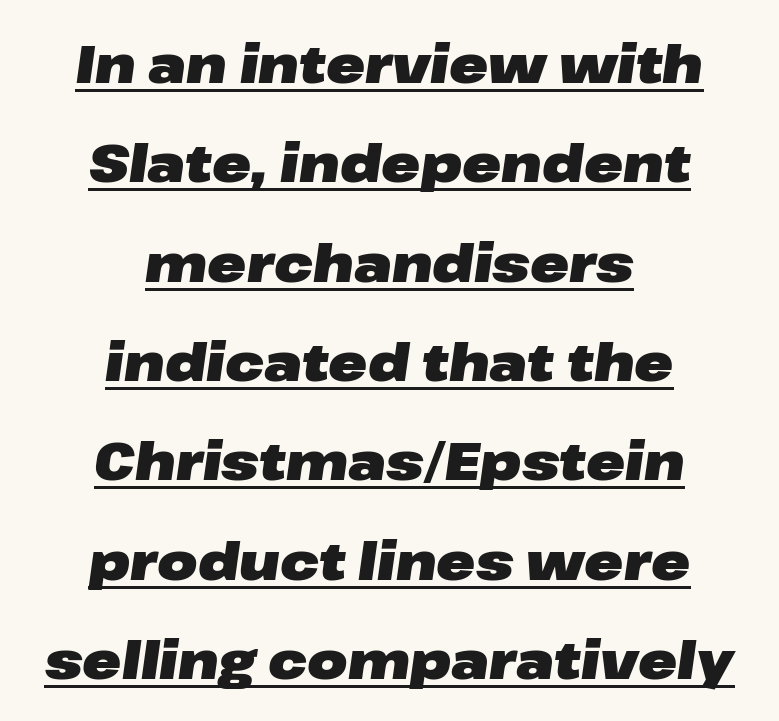
The image shows 52 px heavy, wide type, italic (leaning right); set centered, loose line spacing (1.91x), normal letter spacing, underlined; low stroke contrast and a medium x-height.
